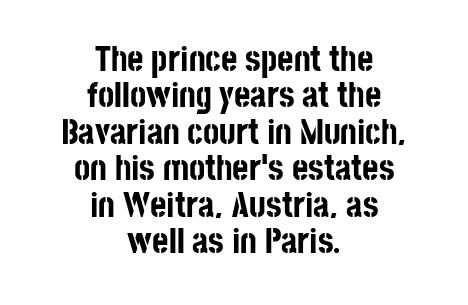
{"serif": "no", "italic": "no", "bold": "yes", "weight": "bold", "width": "condensed", "stroke_contrast": "low", "x_height": "large", "monospaced": "no", "underline": "no", "align": "center", "line_spacing": "tight", "line_spacing_ratio": 1.04, "letter_spacing": "normal", "letter_spacing_em": 0.0, "glyph_px": 35}
